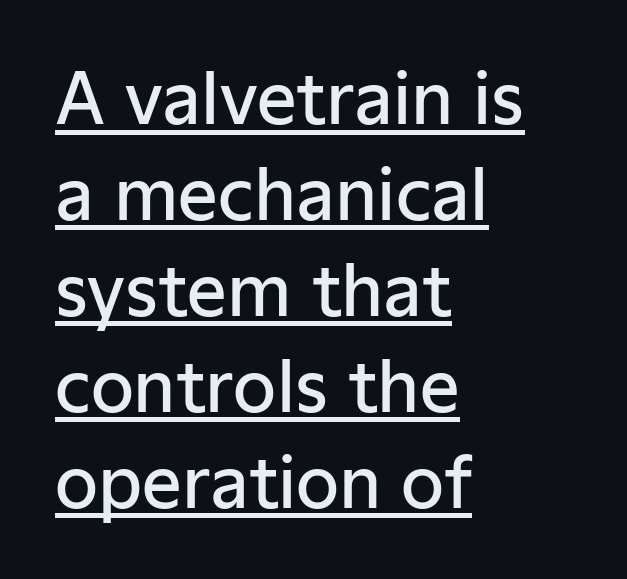
{"serif": "no", "italic": "no", "bold": "semi", "weight": "semibold", "width": "normal", "stroke_contrast": "low", "x_height": "medium", "monospaced": "no", "underline": "yes", "align": "left", "line_spacing": "normal", "line_spacing_ratio": 1.37, "letter_spacing": "normal", "letter_spacing_em": 0.0, "glyph_px": 70}
